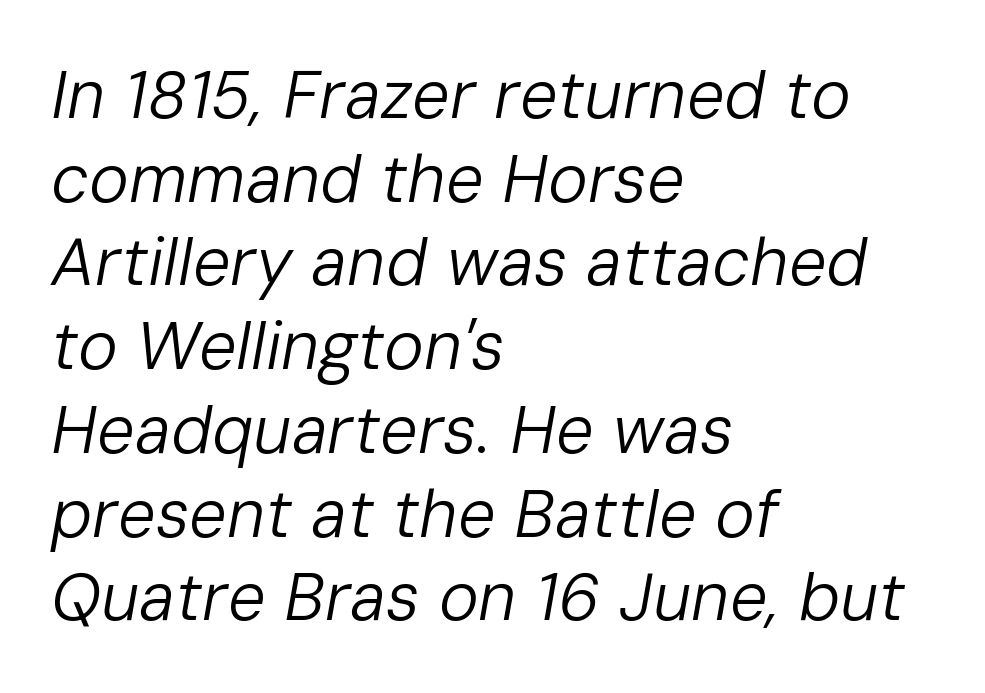
The image shows 67 px regular-weight type, italic (leaning right); set left-aligned, normal line spacing (1.25x), normal letter spacing, not underlined; low stroke contrast and a medium x-height.
